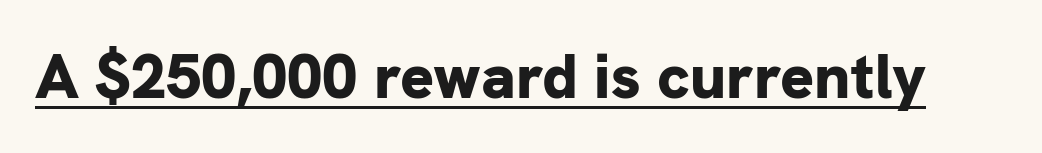
The image shows 63 px bold sans-serif type, upright; set normal letter spacing, underlined; low stroke contrast and a medium x-height.
